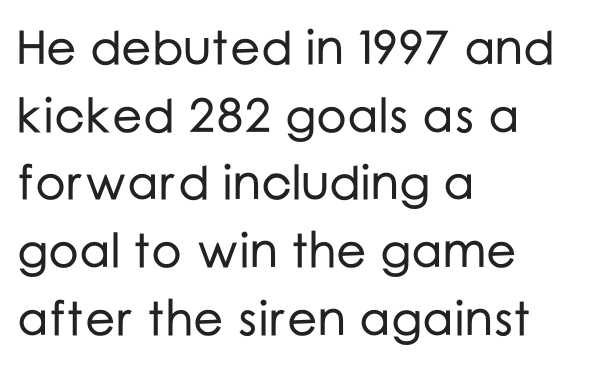
Q: Is the text italic (slanted)? A: No, it is upright.
Q: Is the typeface a serif or a sans-serif typeface? A: Sans-serif.
Q: Is the text underlined? A: No.
Q: How is the paragraph aligned? A: Left-aligned.
Q: Is the spacing between letters normal or unusually wide? A: Normal.
Q: Is the spacing between lines tight, normal or loose? A: Normal.
Q: Width (condensed, normal, or wide)? A: Normal.
Q: Stroke contrast? A: Low.
Q: x-height? A: Medium.
Q: Monospaced? A: No.
